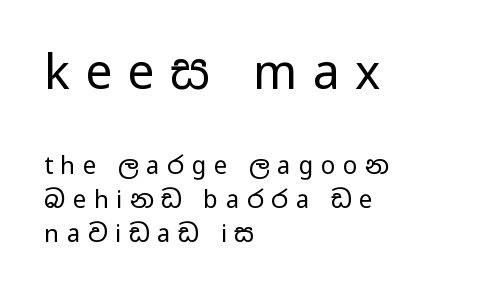
Q: Is the text bold? A: No.
Q: Is the text italic (slanted)? A: No, it is upright.
Q: Is the typeface a serif or a sans-serif typeface? A: Sans-serif.
Q: Is the text underlined? A: No.
Q: How is the paragraph aligned? A: Left-aligned.
Q: Is the spacing between letters normal or unusually wide? A: Unusually wide.
Q: Is the spacing between lines tight, normal or loose? A: Normal.
Q: Which block of text is set in a larger size, the first (top) or the second (bottom)? A: The first (top) one.
Q: Width (condensed, normal, or wide)? A: Wide.
Q: Stroke contrast? A: Low.
Q: x-height? A: Medium.
Q: Monospaced? A: No.
